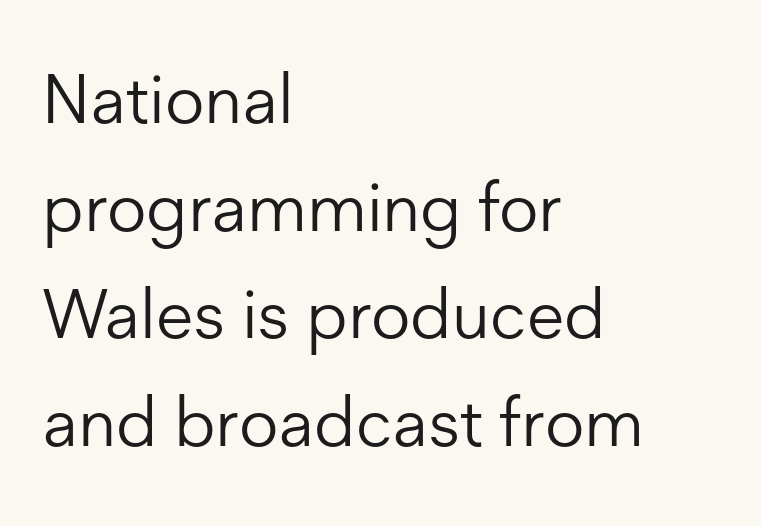
{"serif": "no", "italic": "no", "bold": "no", "weight": "light", "width": "normal", "stroke_contrast": "low", "x_height": "medium", "monospaced": "no", "underline": "no", "align": "left", "line_spacing": "normal", "line_spacing_ratio": 1.56, "letter_spacing": "normal", "letter_spacing_em": 0.0, "glyph_px": 69}
